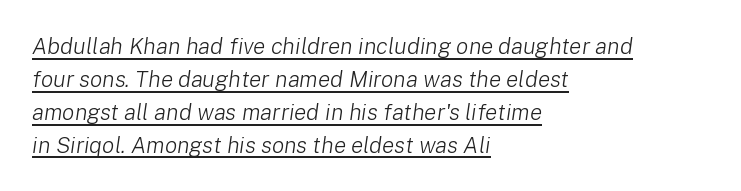
Q: Is the text bold? A: No.
Q: Is the text italic (slanted)? A: Yes, it leans right by about 8 degrees.
Q: Is the text underlined? A: Yes.
Q: How is the paragraph aligned? A: Left-aligned.
Q: Is the spacing between letters normal or unusually wide? A: Normal.
Q: Is the spacing between lines tight, normal or loose? A: Normal.
